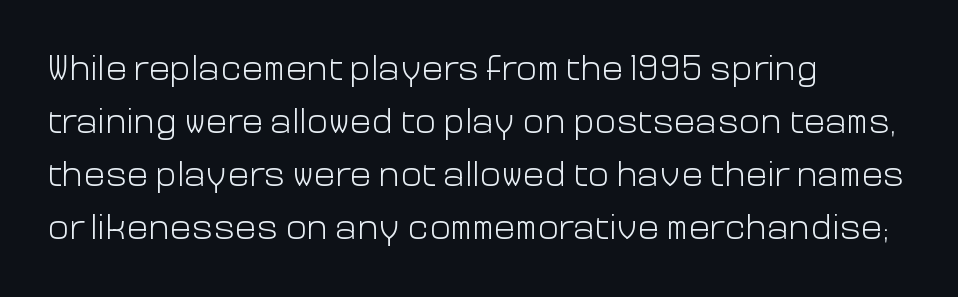
The image shows 36 px light sans-serif type, upright; set left-aligned, normal line spacing (1.47x), normal letter spacing, not underlined; low stroke contrast and a medium x-height.
